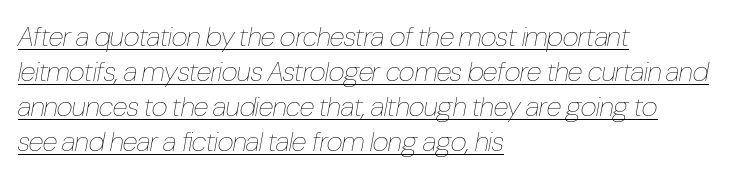
Q: Is the text bold? A: No.
Q: Is the text italic (slanted)? A: Yes, it leans right by about 10 degrees.
Q: Is the text underlined? A: Yes.
Q: How is the paragraph aligned? A: Left-aligned.
Q: Is the spacing between letters normal or unusually wide? A: Normal.
Q: Is the spacing between lines tight, normal or loose? A: Normal.
Q: Width (condensed, normal, or wide)? A: Condensed.
Q: Stroke contrast? A: Low.
Q: x-height? A: Medium.
Q: Monospaced? A: No.
